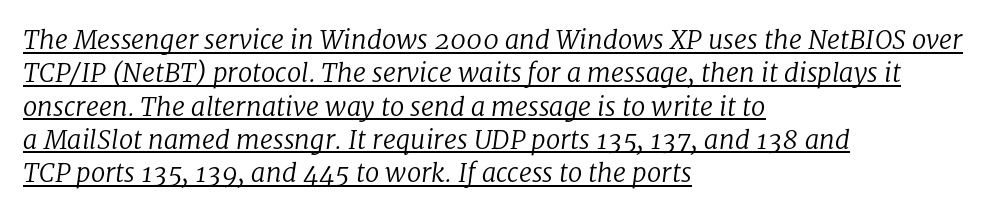
Q: Is the text bold? A: No.
Q: Is the text italic (slanted)? A: Yes, it leans right by about 8 degrees.
Q: Is the text underlined? A: Yes.
Q: How is the paragraph aligned? A: Left-aligned.
Q: Is the spacing between letters normal or unusually wide? A: Normal.
Q: Is the spacing between lines tight, normal or loose? A: Normal.
